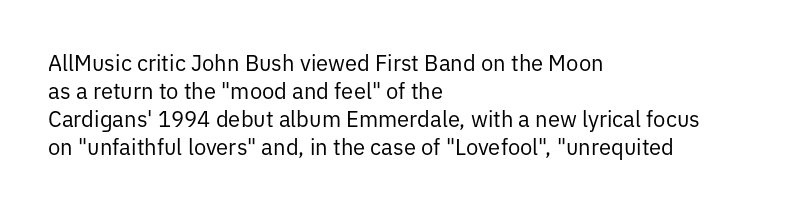
Q: Is the text bold? A: No.
Q: Is the text italic (slanted)? A: No, it is upright.
Q: Is the text underlined? A: No.
Q: How is the paragraph aligned? A: Left-aligned.
Q: Is the spacing between letters normal or unusually wide? A: Normal.
Q: Is the spacing between lines tight, normal or loose? A: Normal.
